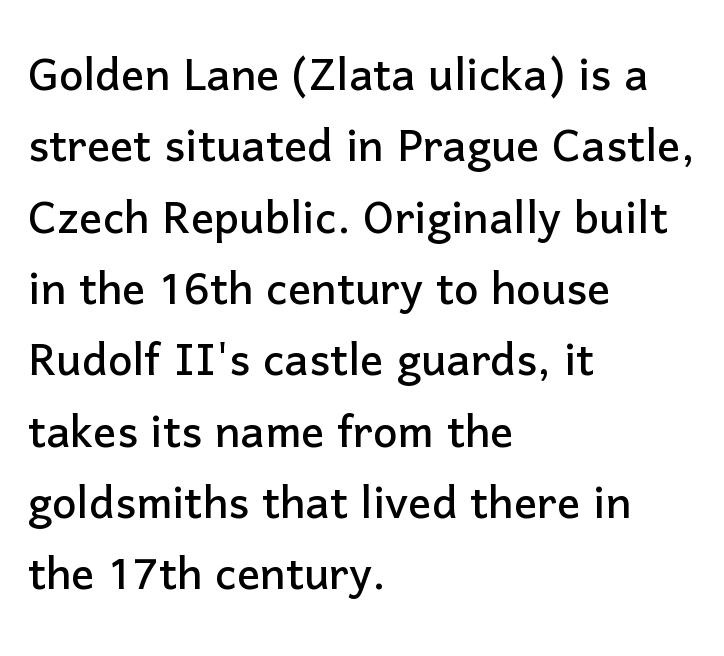
The image shows 58 px sans-serif type, upright; set left-aligned, line spacing 1.23x, normal letter spacing, not underlined; low stroke contrast and a medium x-height.
